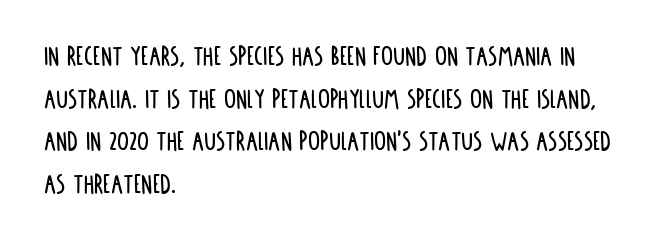
{"serif": "no", "italic": "no", "width": "condensed", "stroke_contrast": "low", "x_height": "large", "monospaced": "no", "underline": "no", "align": "left", "line_spacing": "normal", "line_spacing_ratio": 1.42, "letter_spacing": "normal", "letter_spacing_em": 0.0, "glyph_px": 30}
